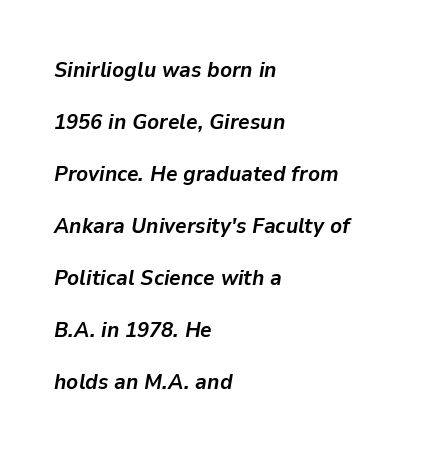
The space directly below the letters is spotless. In terms of leading, this rendering errs on the spacious side. The rendering anchors every line to the left-hand side. Does extra space separate the letters? No, they use regular spacing. Rendered with sloped, italic letterforms. Summary of weight: heavy, a full bold.
